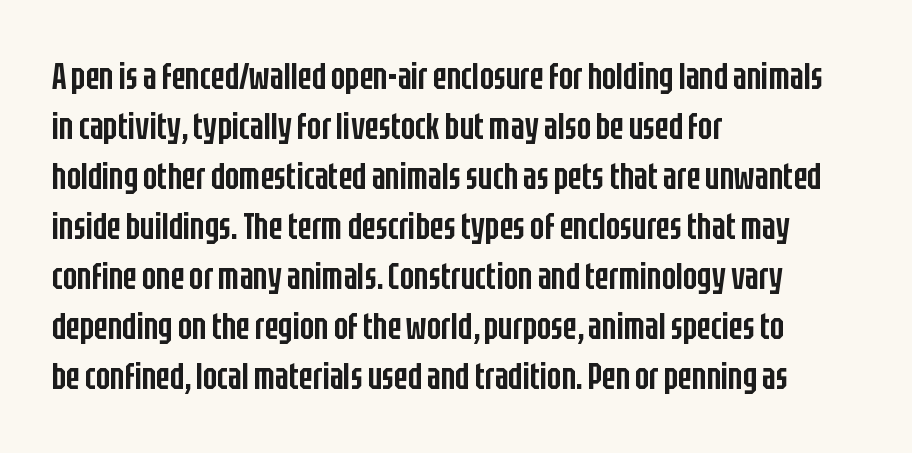
{"serif": "no", "italic": "no", "bold": "semi", "weight": "semibold", "width": "condensed", "stroke_contrast": "low", "x_height": "large", "monospaced": "no", "underline": "no", "align": "left", "line_spacing": "normal", "line_spacing_ratio": 1.35, "letter_spacing": "normal", "letter_spacing_em": 0.0, "glyph_px": 37}
